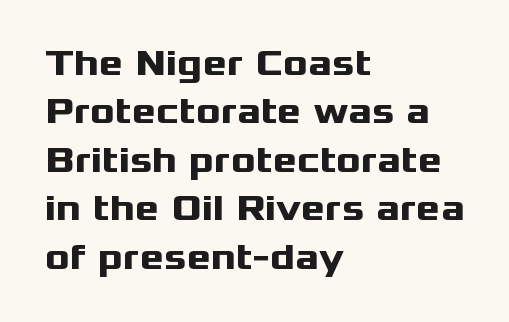
The image shows 37 px heavy, wide sans-serif type, upright; set left-aligned, normal line spacing (1.31x), normal letter spacing, not underlined; medium stroke contrast and a medium x-height.
